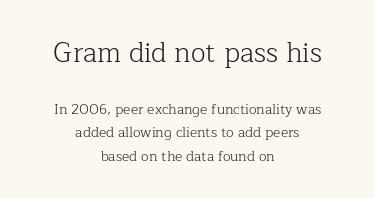
{"italic": "no", "bold": "no", "underline": "no", "align": "center", "line_spacing": "normal", "line_spacing_ratio": 1.68, "letter_spacing": "normal", "letter_spacing_em": 0.0, "larger_block": "first", "size_ratio": 1.93, "glyph_px": 27}
